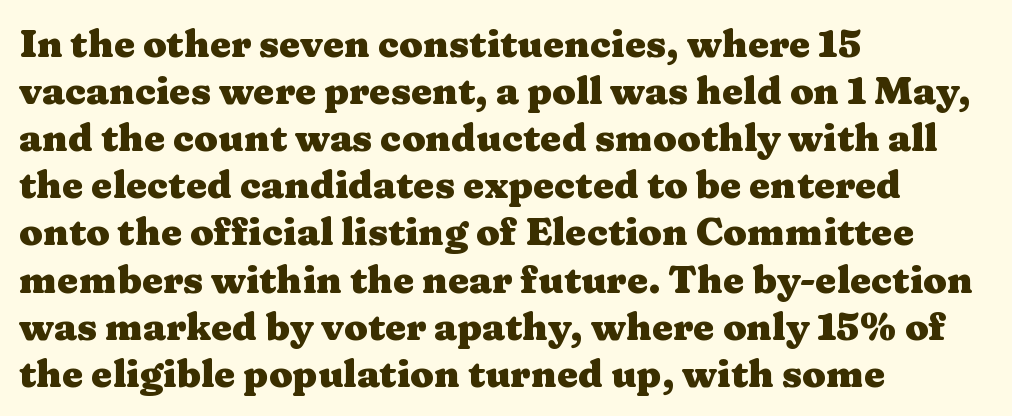
The image shows 38 px heavy, wide serif type, upright; set left-aligned, line spacing 1.24x, normal letter spacing, not underlined; medium stroke contrast and a medium x-height.
